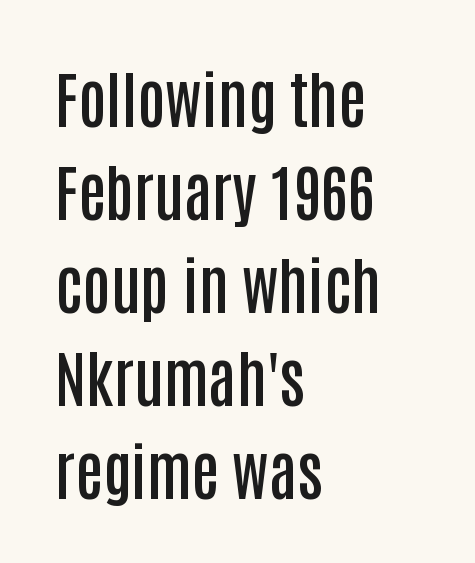
The image shows 62 px semibold, condensed sans-serif type, upright; set left-aligned, normal line spacing (1.5x), normal letter spacing, not underlined; low stroke contrast and a large x-height.
